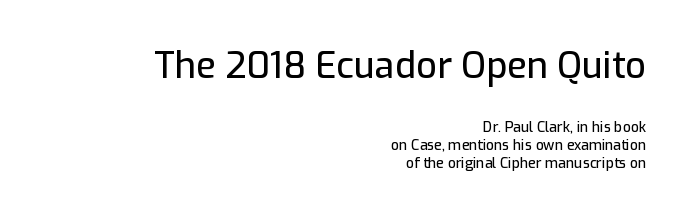
If you squint, the top block still reads clearly — it's the larger of the two. The type is set solid horizontally, with unmodified tracking. Every stem runs plumb, perpendicular to the baseline. The baseline area is clear. Line endings align vertically; line beginnings do not. Nothing sits at the stroke ends, so this counts as sans-serif.
